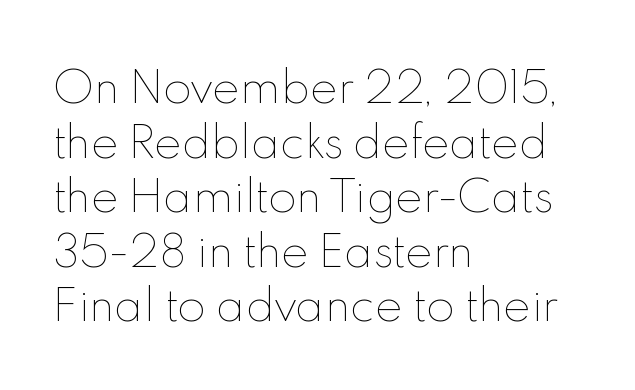
{"italic": "no", "bold": "no", "weight": "thin", "width": "normal", "x_height": "small", "monospaced": "no", "underline": "no", "align": "left", "line_spacing": "normal", "line_spacing_ratio": 1.3, "letter_spacing": "normal", "letter_spacing_em": 0.0, "glyph_px": 42}
